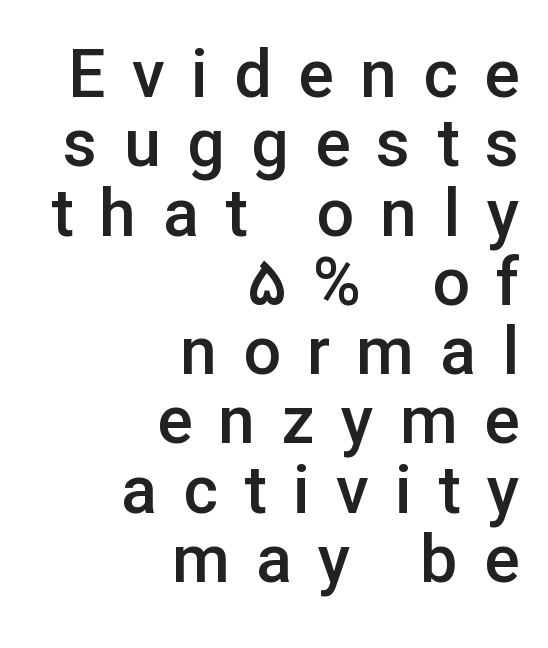
The image shows 66 px semibold sans-serif type, upright; set right-aligned, tight line spacing (1.05x), unusually wide letter spacing (+0.4 em), not underlined; low stroke contrast and a medium x-height.
